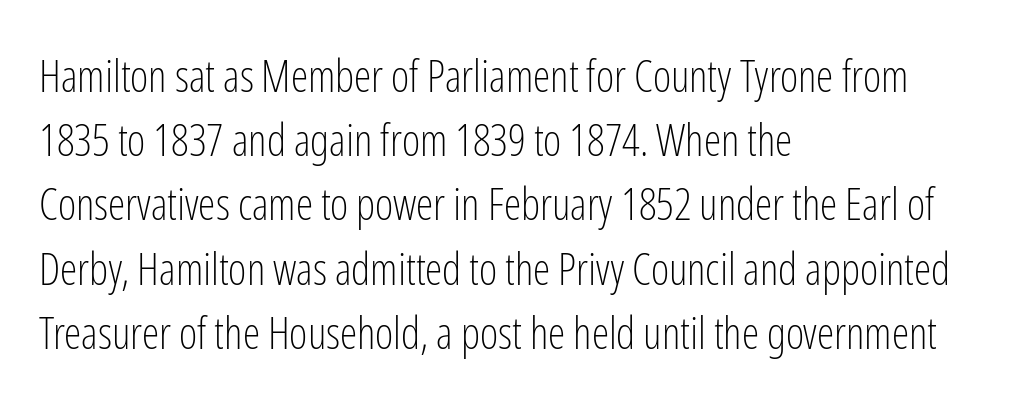
The image shows 44 px light, condensed sans-serif type, upright; set left-aligned, normal line spacing (1.46x), normal letter spacing, not underlined; low stroke contrast and a medium x-height.
